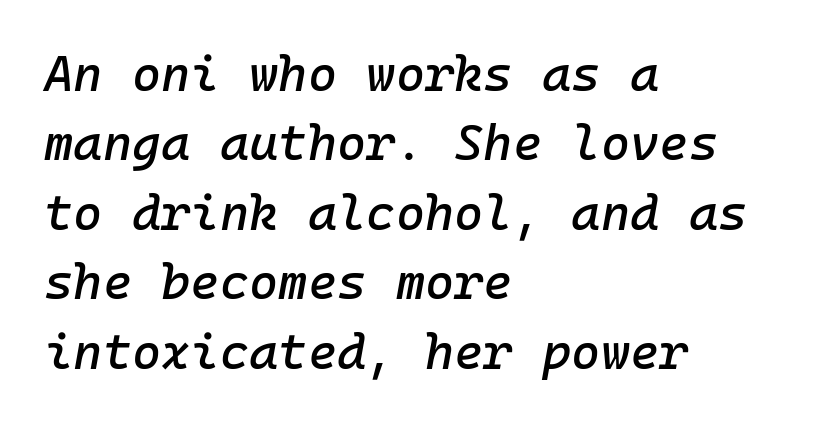
{"italic": "yes", "lean": "right", "slant_degrees": 10, "width": "normal", "stroke_contrast": "low", "x_height": "medium", "monospaced": "yes", "underline": "no", "align": "left", "line_spacing": "normal", "line_spacing_ratio": 1.39, "letter_spacing": "normal", "letter_spacing_em": 0.0, "glyph_px": 50}
